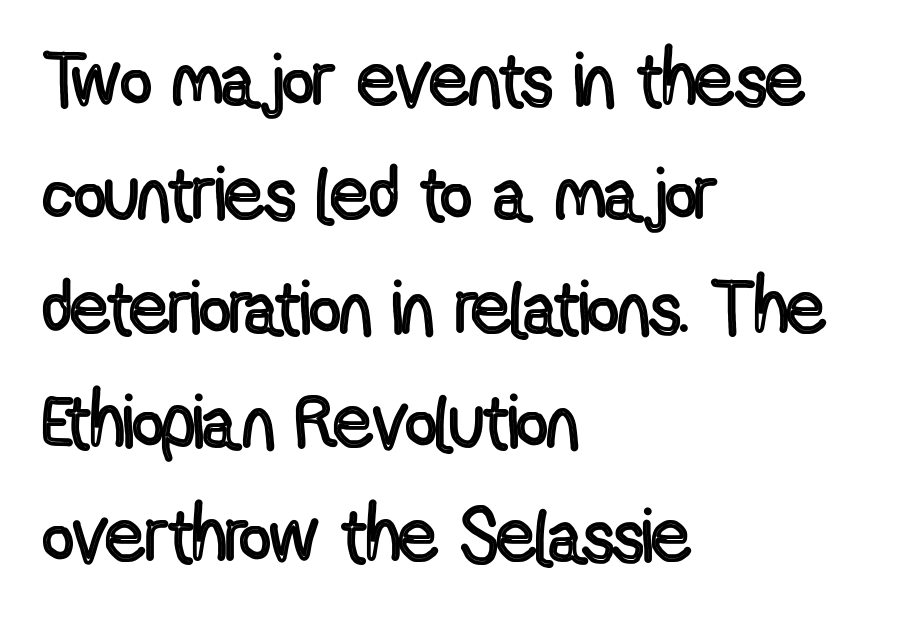
{"italic": "no", "width": "condensed", "x_height": "medium", "monospaced": "no", "underline": "no", "align": "left", "line_spacing": "normal", "line_spacing_ratio": 1.5, "letter_spacing": "normal", "letter_spacing_em": 0.0, "glyph_px": 76}
